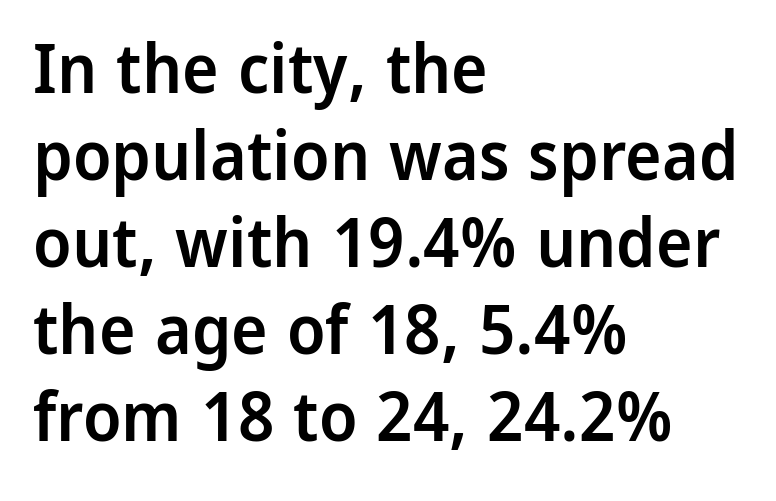
The image shows 69 px semibold sans-serif type, upright; set left-aligned, normal line spacing (1.26x), normal letter spacing, not underlined; low stroke contrast and a medium x-height.
